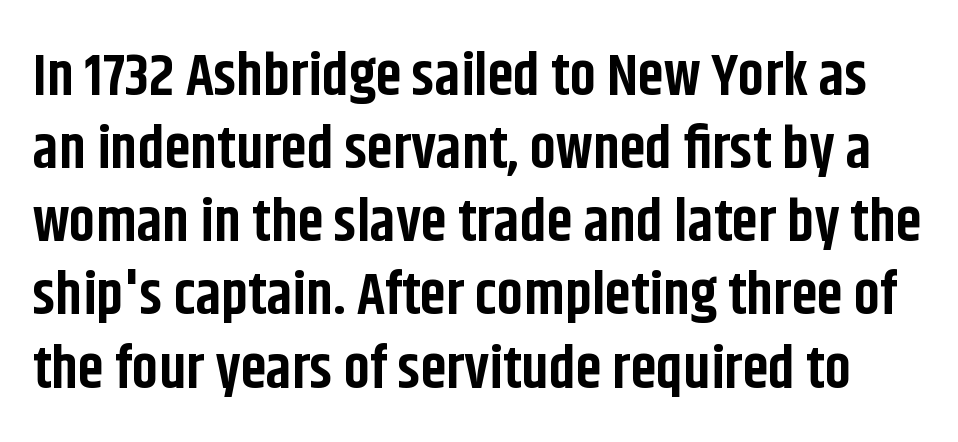
The lettering holds an erect, upright posture throughout. To sum up the face: it is a sans, with no serifs. Lines of text with bare space underneath. There is no visible air inserted between adjacent glyphs. Proportional: the letters do not fall into vertical columns.
